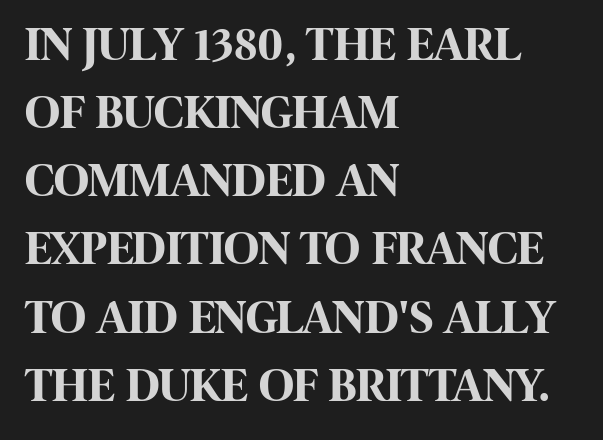
{"serif": "no", "italic": "no", "bold": "yes", "weight": "bold", "width": "condensed", "stroke_contrast": "high", "x_height": "large", "monospaced": "no", "underline": "no", "align": "left", "line_spacing": "normal", "line_spacing_ratio": 1.42, "letter_spacing": "normal", "letter_spacing_em": 0.0, "glyph_px": 48}
